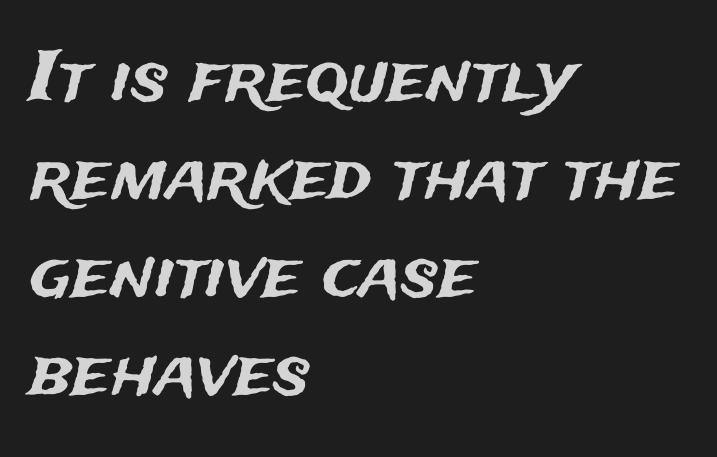
Q: Is the text italic (slanted)? A: Yes.
Q: Is the typeface a serif or a sans-serif typeface? A: Sans-serif.
Q: Is the text underlined? A: No.
Q: How is the paragraph aligned? A: Left-aligned.
Q: Is the spacing between letters normal or unusually wide? A: Normal.
Q: Is the spacing between lines tight, normal or loose? A: Normal.
Q: Width (condensed, normal, or wide)? A: Normal.
Q: Stroke contrast? A: Medium.
Q: x-height? A: Medium.
Q: Monospaced? A: No.
